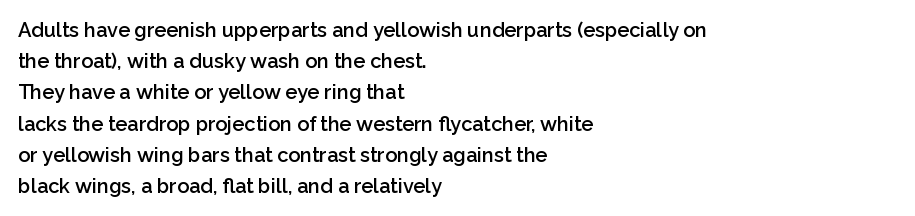
The image shows 20 px text type, upright; set left-aligned, normal line spacing (1.56x), normal letter spacing, not underlined.
